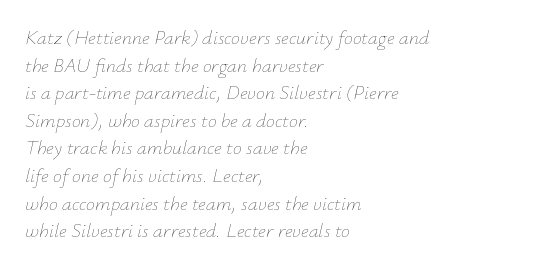
Q: Is the text bold? A: No.
Q: Is the text italic (slanted)? A: Yes, it leans right by about 12 degrees.
Q: Is the text underlined? A: No.
Q: How is the paragraph aligned? A: Left-aligned.
Q: Is the spacing between letters normal or unusually wide? A: Normal.
Q: Is the spacing between lines tight, normal or loose? A: Normal.
